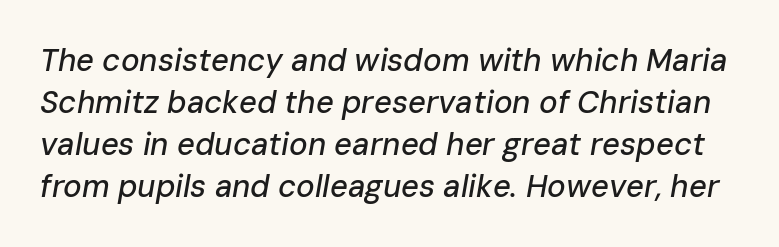
The image shows 31 px text type, italic (leaning right); set normal line spacing (1.35x), normal letter spacing, not underlined; low stroke contrast and a medium x-height.
